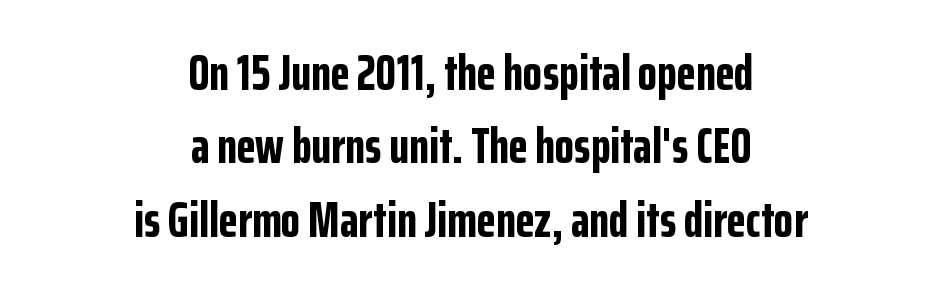
This rendering uses center alignment, leaving both contours irregular but symmetric. A typesetter would call this zero additional tracking. Are there feet on the stems? There aren't — it's a sans. Ordinary non-slanted type is in use. If you measured baseline to baseline, you'd find a middling distance. Chunky letters — that's bold for sure.
